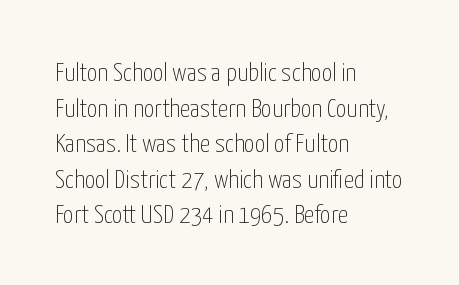
{"italic": "no", "bold": "no", "underline": "no", "align": "left", "line_spacing": "normal", "line_spacing_ratio": 1.37, "letter_spacing": "normal", "letter_spacing_em": 0.0, "glyph_px": 26}
